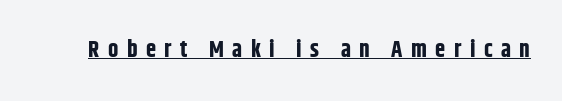
The tracking jumps out immediately: characters are airy and widely separated. Weight check: bold — yes, fully. Posture: upright roman. The passage shown is underscored from start to finish.
